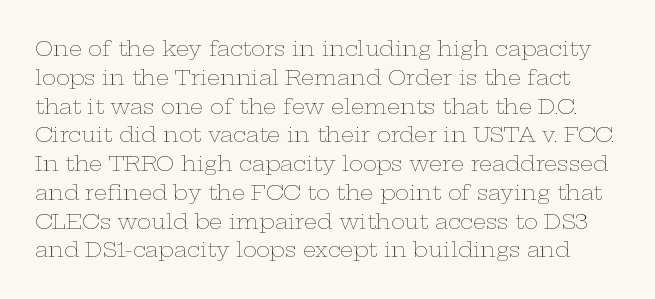
The image shows 21 px text type, upright; set normal line spacing (1.37x), normal letter spacing, not underlined.
